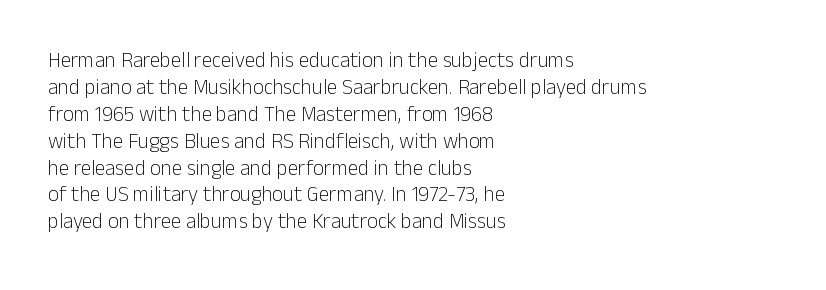
These lines keep a tight, regular rhythm from letter to letter. The rows are spaced the way most documents space them. Nothing heavy about these letters — not bold at all. A roman cut, with each character standing at attention. Check under the words: just untouched page. All the whitespace from short lines collects on the right.
